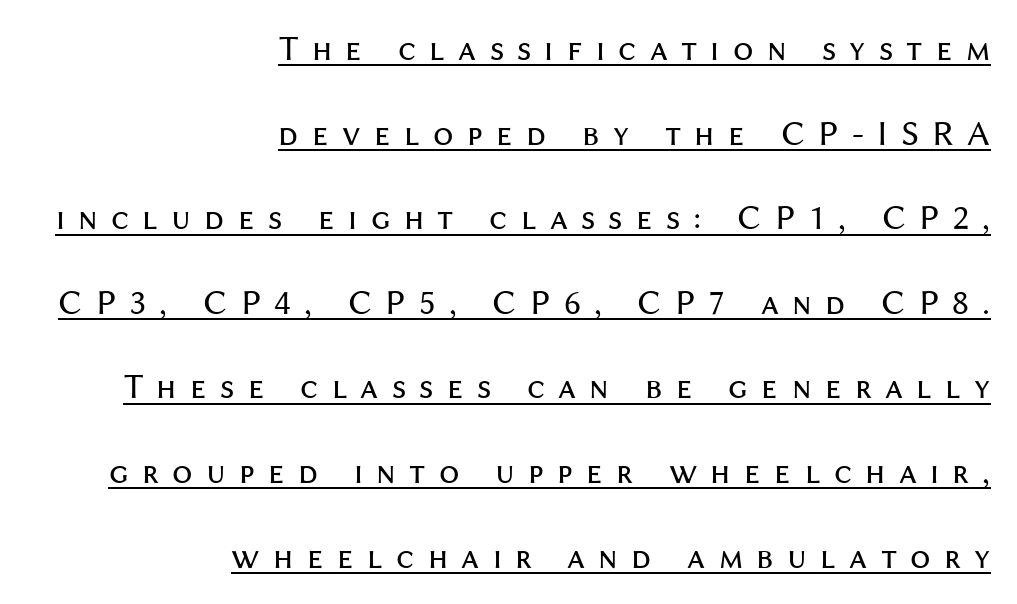
Do the characters align in a grid? No, the font is proportional. Honestly, the underline is the first thing you notice here. Horizontal alignment here is rightward, an uncommon choice for prose. Tracking value appears strongly positive — letters spread wide. Interline gaps are noticeably wide in this sample.
